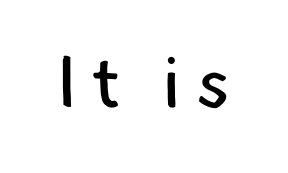
Each stroke keeps to a modest, everyday thickness or less. The rendering uses natural spacing where letterforms have individual widths. Stroke terminals: plain, sans-serif. Caption: expanded tracking, letters set apart. Just letters on the line, the space beneath them empty.
